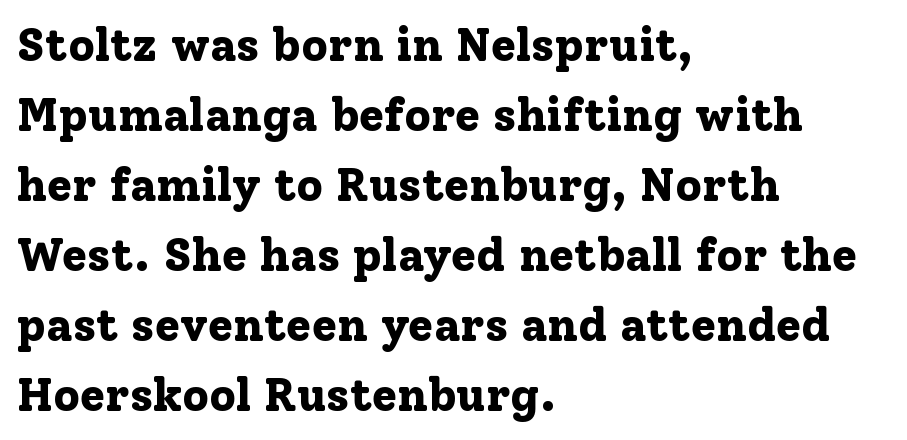
Q: Is the text bold? A: Yes.
Q: Is the text italic (slanted)? A: No, it is upright.
Q: Is the typeface a serif or a sans-serif typeface? A: Serif.
Q: Is the text underlined? A: No.
Q: How is the paragraph aligned? A: Left-aligned.
Q: Is the spacing between letters normal or unusually wide? A: Normal.
Q: Is the spacing between lines tight, normal or loose? A: Normal.
Q: Width (condensed, normal, or wide)? A: Normal.
Q: Stroke contrast? A: Low.
Q: x-height? A: Medium.
Q: Monospaced? A: No.
